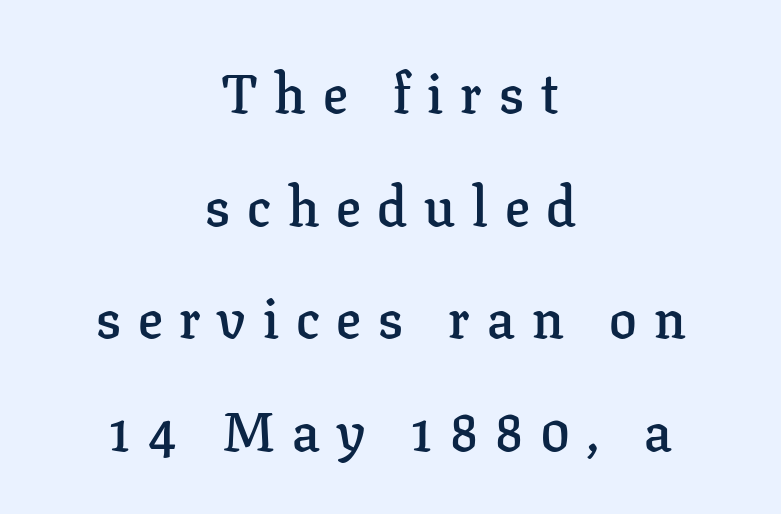
{"serif": "yes", "italic": "no", "bold": "semi", "weight": "semibold", "width": "normal", "stroke_contrast": "low", "x_height": "medium", "monospaced": "no", "underline": "no", "align": "center", "line_spacing": "loose", "line_spacing_ratio": 2.05, "letter_spacing": "wide", "letter_spacing_em": 0.31, "glyph_px": 55}
